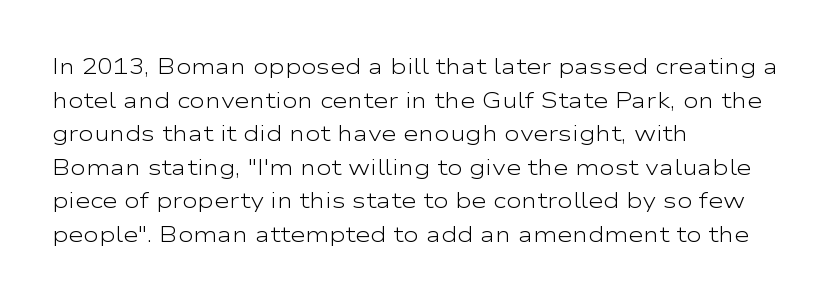
Q: Is the text bold? A: No.
Q: Is the text italic (slanted)? A: No, it is upright.
Q: Is the text underlined? A: No.
Q: How is the paragraph aligned? A: Left-aligned.
Q: Is the spacing between letters normal or unusually wide? A: Normal.
Q: Is the spacing between lines tight, normal or loose? A: Normal.
